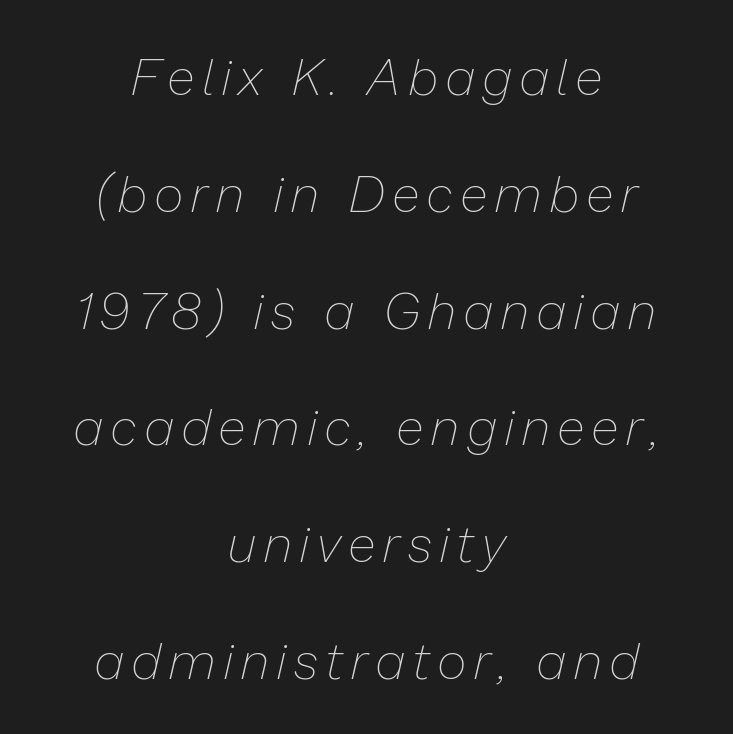
Q: Is the text bold? A: No.
Q: Is the text italic (slanted)? A: Yes, it leans right by about 13 degrees.
Q: Is the text underlined? A: No.
Q: How is the paragraph aligned? A: Centered.
Q: Is the spacing between lines tight, normal or loose? A: Loose.
Q: Width (condensed, normal, or wide)? A: Normal.
Q: Stroke contrast? A: Low.
Q: x-height? A: Medium.
Q: Monospaced? A: No.
